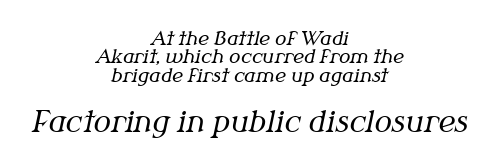
Classification — serif. Is this a fixed-width face? No — the glyphs have proportional, varying widths. Leading: reduced. The whitespace from short lines is split evenly between both sides.
